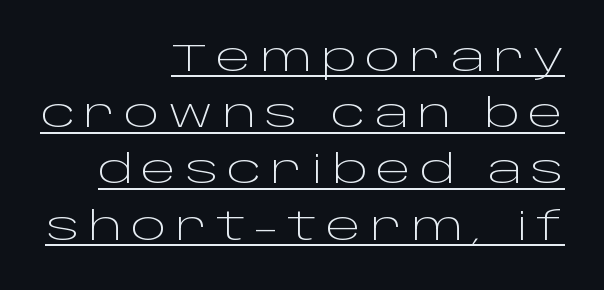
Q: Is the text bold? A: No.
Q: Is the text italic (slanted)? A: No, it is upright.
Q: Is the typeface a serif or a sans-serif typeface? A: Sans-serif.
Q: Is the text underlined? A: Yes.
Q: How is the paragraph aligned? A: Right-aligned.
Q: Is the spacing between letters normal or unusually wide? A: Unusually wide.
Q: Is the spacing between lines tight, normal or loose? A: Normal.
Q: Width (condensed, normal, or wide)? A: Wide.
Q: Stroke contrast? A: Low.
Q: x-height? A: Large.
Q: Monospaced? A: No.
